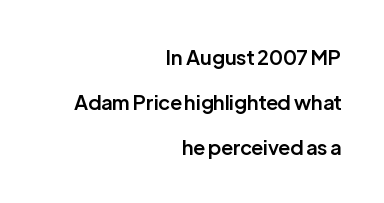
{"italic": "no", "bold": "semi", "underline": "no", "align": "right", "line_spacing": "loose", "line_spacing_ratio": 2.25, "letter_spacing": "normal", "letter_spacing_em": 0.0, "glyph_px": 20}
